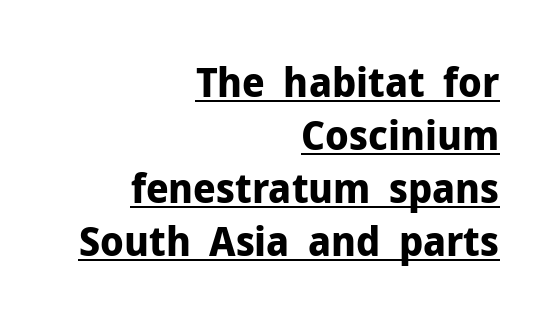
Q: Is the text bold? A: Yes.
Q: Is the text italic (slanted)? A: No, it is upright.
Q: Is the typeface a serif or a sans-serif typeface? A: Sans-serif.
Q: Is the text underlined? A: Yes.
Q: How is the paragraph aligned? A: Right-aligned.
Q: Is the spacing between letters normal or unusually wide? A: Normal.
Q: Is the spacing between lines tight, normal or loose? A: Normal.
Q: Width (condensed, normal, or wide)? A: Normal.
Q: Stroke contrast? A: Low.
Q: x-height? A: Medium.
Q: Monospaced? A: No.
